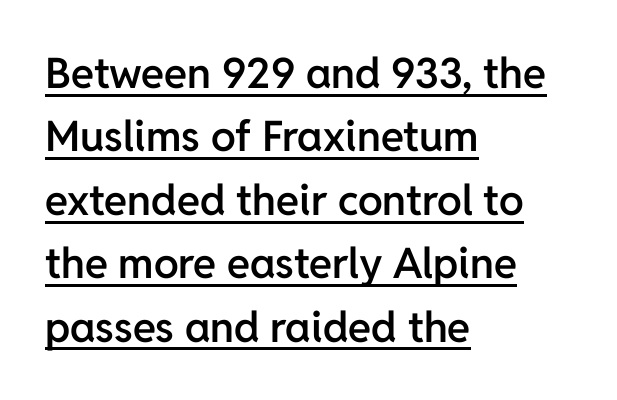
The image shows 42 px semibold sans-serif type, upright; set left-aligned, normal line spacing (1.51x), normal letter spacing, underlined; low stroke contrast and a medium x-height.
